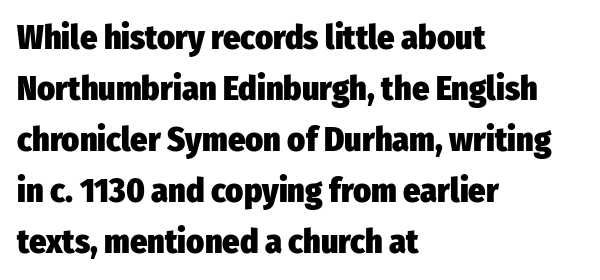
The image shows 34 px heavy, condensed sans-serif type, upright; set left-aligned, normal line spacing (1.5x), normal letter spacing, not underlined; low stroke contrast and a medium x-height.
